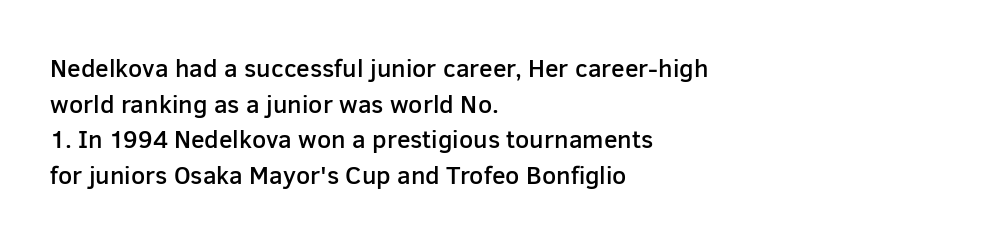
The vertical gap from one line to the next is medium. Which margin do the lines hug? The left one — the right edge is uneven. If you drew a line through each stem, it would be perfectly vertical. Has an underline been added? It has not.
